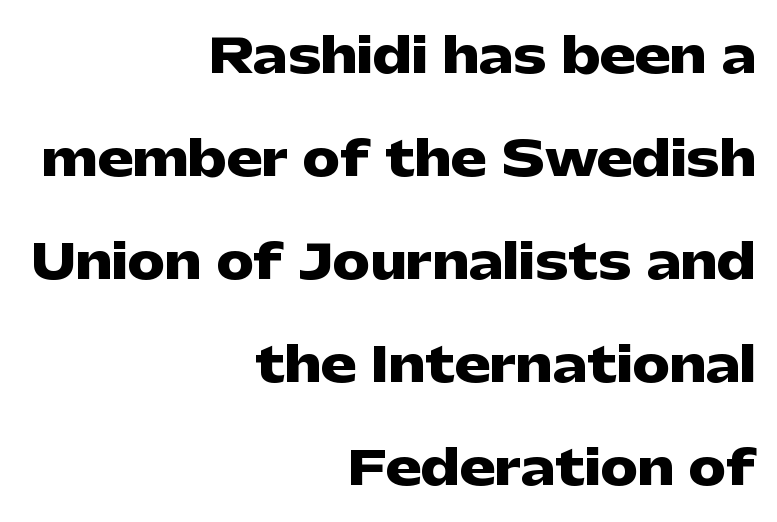
Q: Is the text bold? A: Yes.
Q: Is the text italic (slanted)? A: No, it is upright.
Q: Is the typeface a serif or a sans-serif typeface? A: Sans-serif.
Q: Is the text underlined? A: No.
Q: How is the paragraph aligned? A: Right-aligned.
Q: Is the spacing between letters normal or unusually wide? A: Normal.
Q: Is the spacing between lines tight, normal or loose? A: Loose.
Q: Width (condensed, normal, or wide)? A: Wide.
Q: Stroke contrast? A: Low.
Q: x-height? A: Medium.
Q: Monospaced? A: No.
